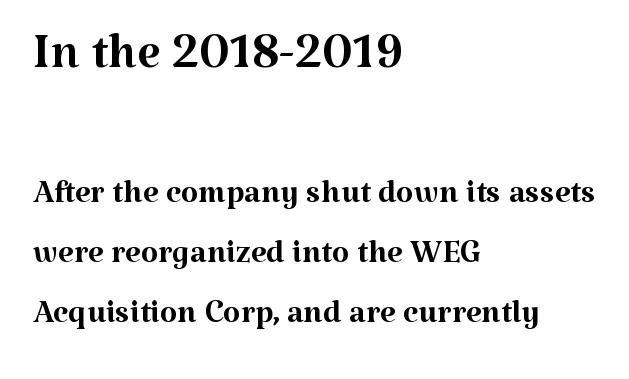
The image shows 68 px regular-weight serif type, upright; set left-aligned, normal line spacing (1.34x), normal letter spacing, not underlined; the first (top) block is 1.51x larger; medium stroke contrast and a medium x-height.
